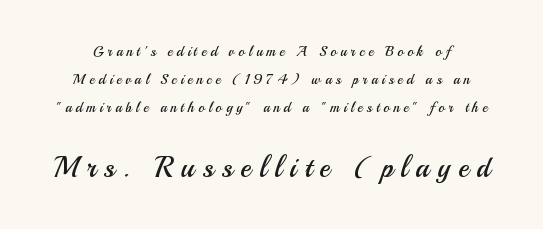
The image shows 29 px regular-weight sans-serif type; set loose line spacing (2.0x), unusually wide letter spacing (+0.28 em), not underlined; the second (bottom) block is 2.07x larger; medium stroke contrast and a small x-height.
